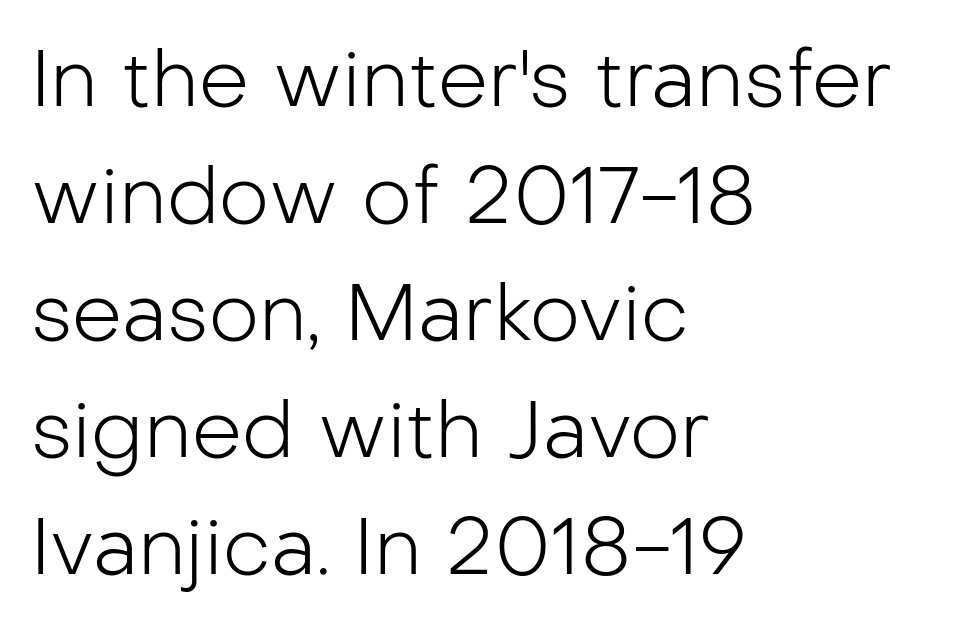
The image shows 79 px light sans-serif type, upright; set left-aligned, normal line spacing (1.48x), normal letter spacing, not underlined; low stroke contrast and a medium x-height.
